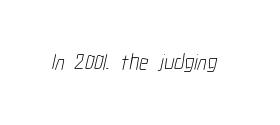
The image shows 22 px text type; set normal letter spacing, not underlined.
